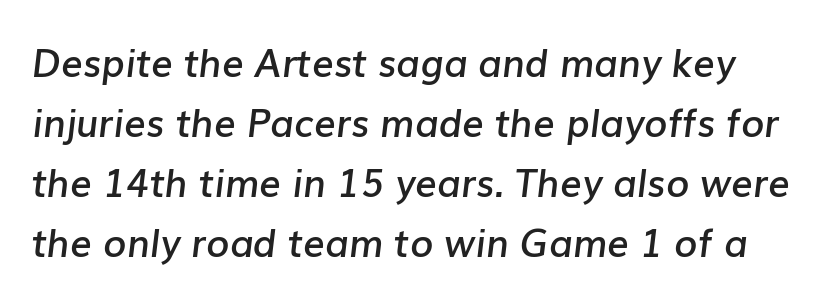
Caption: semibold face, moderately heavy strokes. Do the characters align in a grid? No, the font is proportional. Whoever set this chose a conventional vertical rhythm. Quick note: italic. Glyph-to-glyph distance matches everyday printed text.
